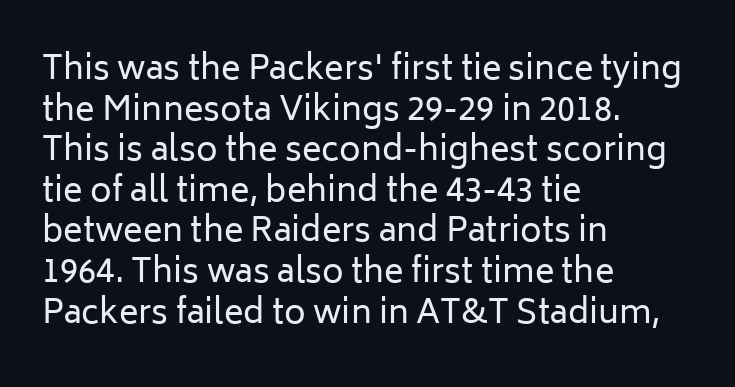
Every stem runs plumb, perpendicular to the baseline. Beneath every word, the page is bare. The weight would be labelled regular, book, light, or lighter still. The passage shown is typed in a proportional face where columns would drift. Stroke terminals: plain, sans-serif. Letter spacing: default.
